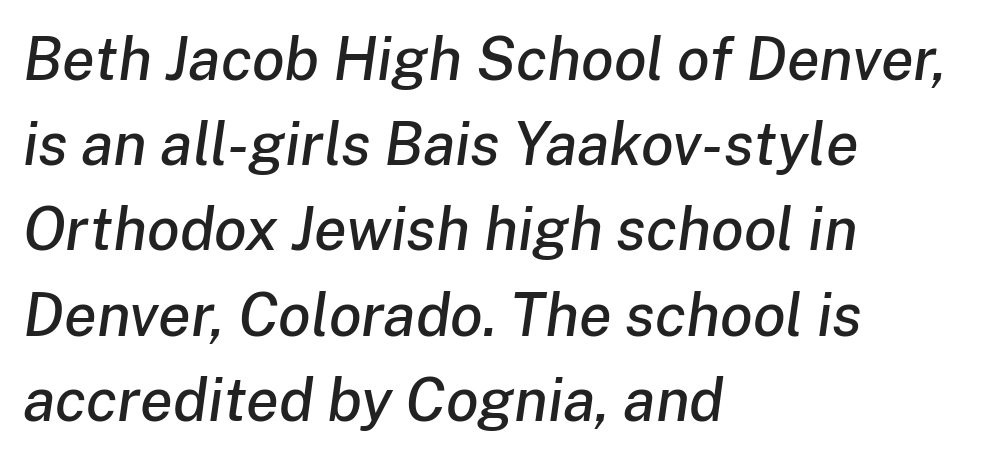
{"italic": "yes", "lean": "right", "slant_degrees": 8, "width": "normal", "stroke_contrast": "low", "x_height": "medium", "monospaced": "no", "underline": "no", "align": "left", "line_spacing": "normal", "line_spacing_ratio": 1.42, "letter_spacing": "normal", "letter_spacing_em": 0.0, "glyph_px": 60}
